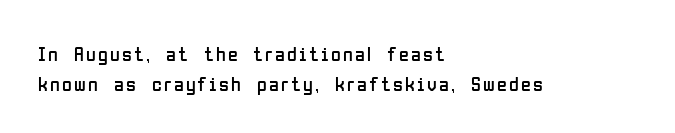
Q: Is the text bold? A: No.
Q: Is the text italic (slanted)? A: No, it is upright.
Q: Is the text underlined? A: No.
Q: How is the paragraph aligned? A: Left-aligned.
Q: Is the spacing between lines tight, normal or loose? A: Normal.
